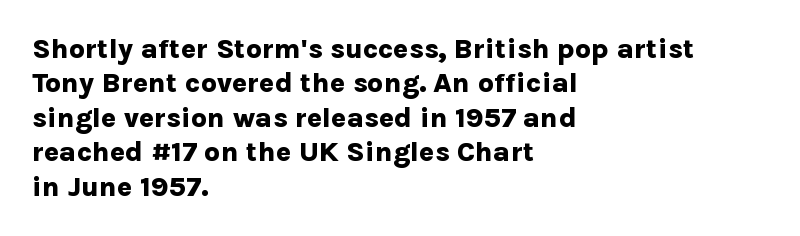
Q: Is the text bold? A: Yes.
Q: Is the text italic (slanted)? A: No, it is upright.
Q: Is the typeface a serif or a sans-serif typeface? A: Sans-serif.
Q: Is the text underlined? A: No.
Q: How is the paragraph aligned? A: Left-aligned.
Q: Is the spacing between letters normal or unusually wide? A: Normal.
Q: Width (condensed, normal, or wide)? A: Normal.
Q: Stroke contrast? A: Low.
Q: x-height? A: Medium.
Q: Monospaced? A: No.
